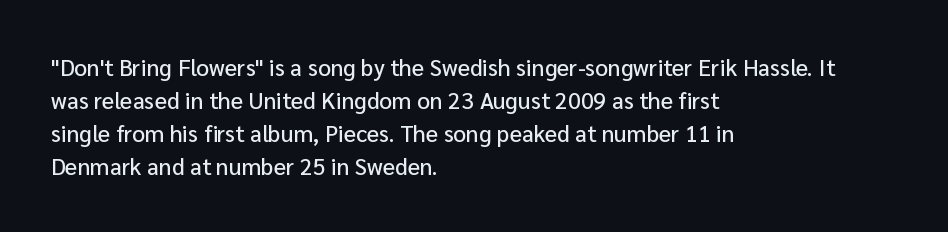
The image shows 23 px text type, upright; set left-aligned, normal line spacing (1.43x), normal letter spacing, not underlined.
